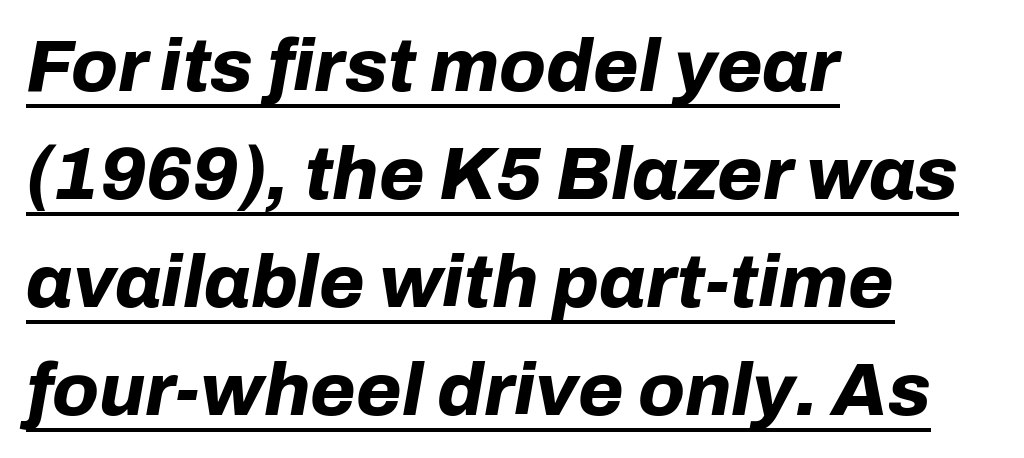
The image shows 74 px bold type, italic (leaning right); set left-aligned, normal line spacing (1.46x), normal letter spacing, underlined; low stroke contrast and a medium x-height.
